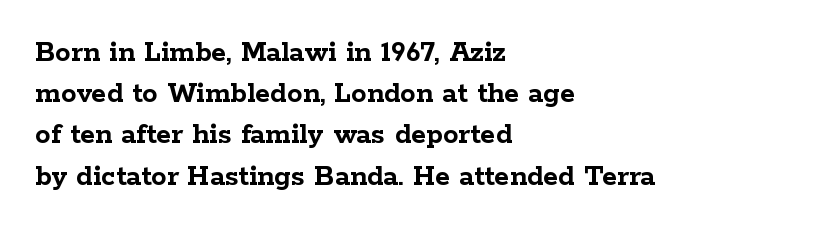
The image shows 31 px semibold, wide serif type, upright; set left-aligned, normal line spacing (1.33x), normal letter spacing, not underlined; low stroke contrast and a medium x-height.
